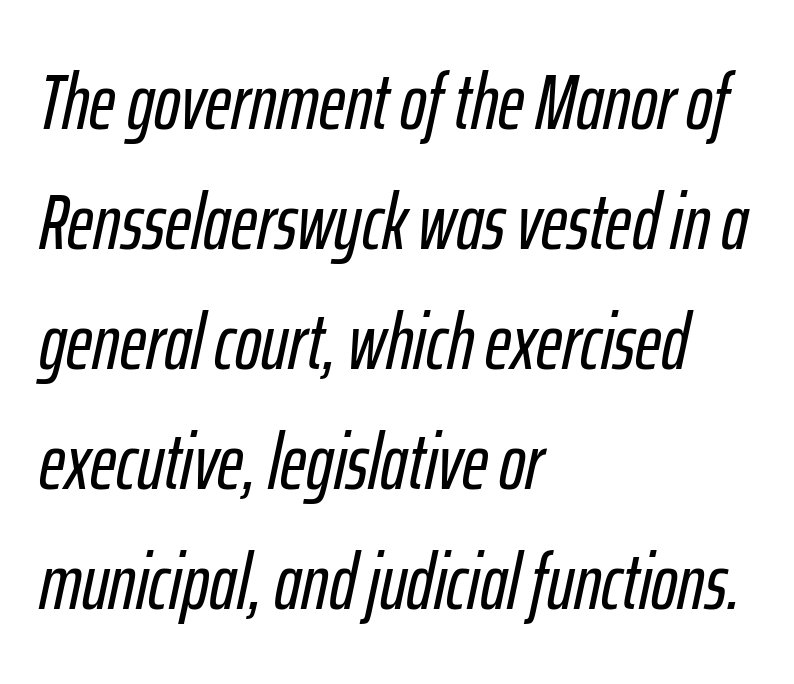
{"italic": "yes", "lean": "right", "slant_degrees": 12, "width": "condensed", "stroke_contrast": "low", "x_height": "medium", "monospaced": "no", "underline": "no", "align": "left", "line_spacing": "normal", "line_spacing_ratio": 1.52, "letter_spacing": "normal", "letter_spacing_em": 0.0, "glyph_px": 79}
